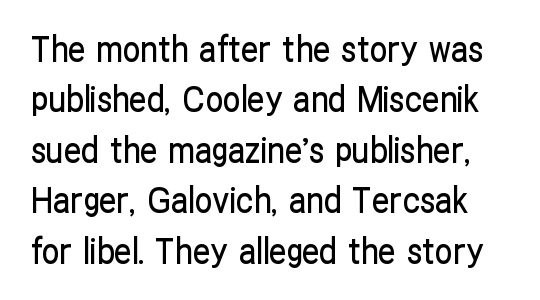
The image shows 35 px condensed sans-serif type, upright; set normal line spacing (1.44x), normal letter spacing, not underlined; low stroke contrast and a medium x-height.
